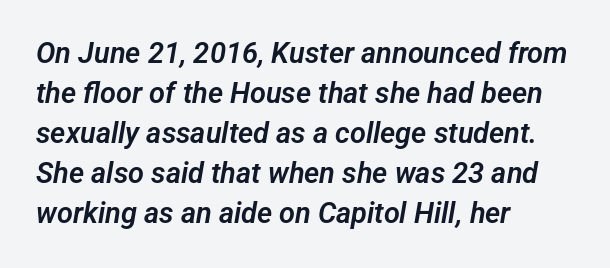
{"serif": "no", "width": "normal", "stroke_contrast": "low", "x_height": "medium", "monospaced": "no", "underline": "no", "align": "left", "line_spacing": "normal", "line_spacing_ratio": 1.38, "letter_spacing": "normal", "letter_spacing_em": 0.0, "glyph_px": 29}
